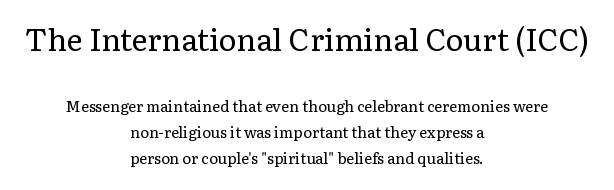
Q: Is the text bold? A: No.
Q: Is the text italic (slanted)? A: No, it is upright.
Q: Is the typeface a serif or a sans-serif typeface? A: Serif.
Q: Is the text underlined? A: No.
Q: How is the paragraph aligned? A: Centered.
Q: Is the spacing between letters normal or unusually wide? A: Normal.
Q: Which block of text is set in a larger size, the first (top) or the second (bottom)? A: The first (top) one.
Q: Width (condensed, normal, or wide)? A: Normal.
Q: Stroke contrast? A: Low.
Q: x-height? A: Medium.
Q: Monospaced? A: No.
